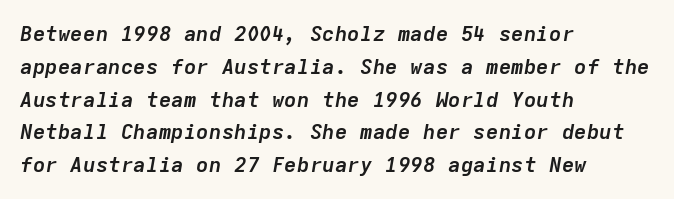
{"italic": "yes", "lean": "right", "slant_degrees": 9, "bold": "yes", "underline": "no", "align": "left", "line_spacing": "normal", "line_spacing_ratio": 1.56, "letter_spacing": "normal", "letter_spacing_em": 0.0, "glyph_px": 21}
